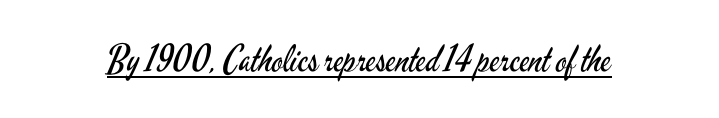
Q: Is the text bold? A: No.
Q: Is the text italic (slanted)? A: Yes.
Q: Is the typeface a serif or a sans-serif typeface? A: Sans-serif.
Q: Is the text underlined? A: Yes.
Q: Is the spacing between letters normal or unusually wide? A: Normal.
Q: Width (condensed, normal, or wide)? A: Condensed.
Q: Stroke contrast? A: Low.
Q: x-height? A: Small.
Q: Monospaced? A: No.
